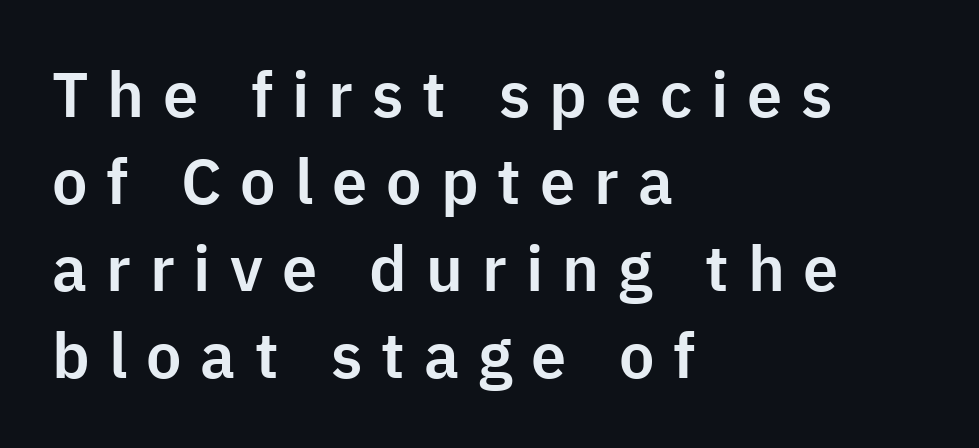
The lines in this sample share a left origin and differ only in where they stop. Vertically, the passage feels balanced, rows spaced as you'd expect. Loose tracking; the words dissolve into strings of separated letters. The characters display no serif detailing; their extremities are plain.
